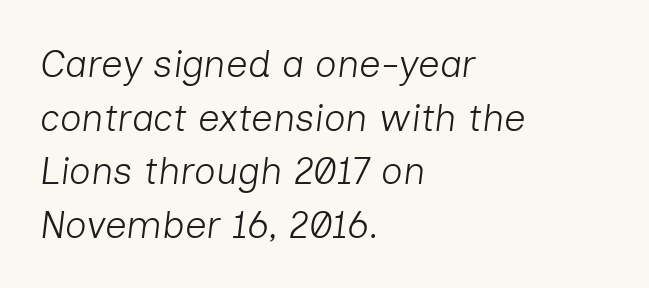
{"italic": "yes", "lean": "right", "slant_degrees": 7, "bold": "no", "weight": "light", "width": "normal", "stroke_contrast": "low", "x_height": "medium", "monospaced": "no", "underline": "no", "align": "left", "line_spacing": "normal", "line_spacing_ratio": 1.41, "letter_spacing": "normal", "letter_spacing_em": 0.0, "glyph_px": 38}
